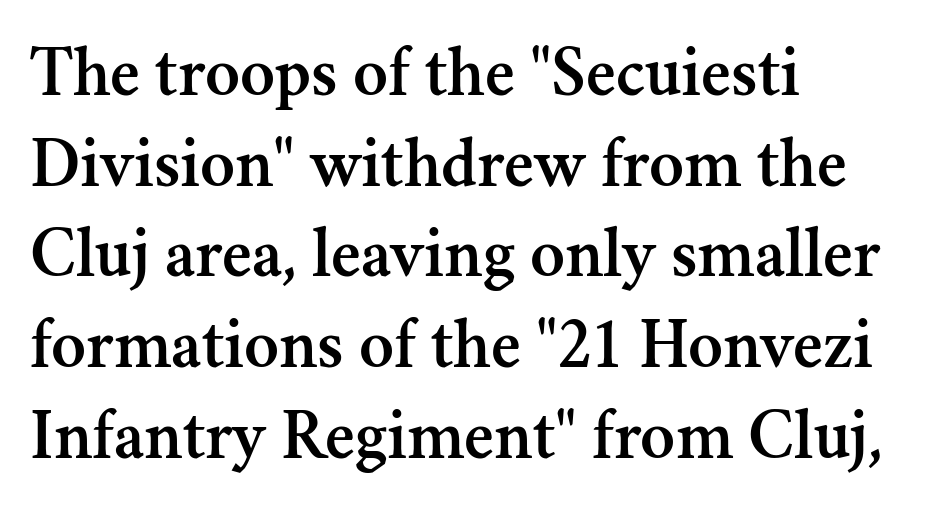
The image shows 72 px serif type, upright; set left-aligned, normal line spacing (1.26x), normal letter spacing, not underlined; medium stroke contrast and a small x-height.
